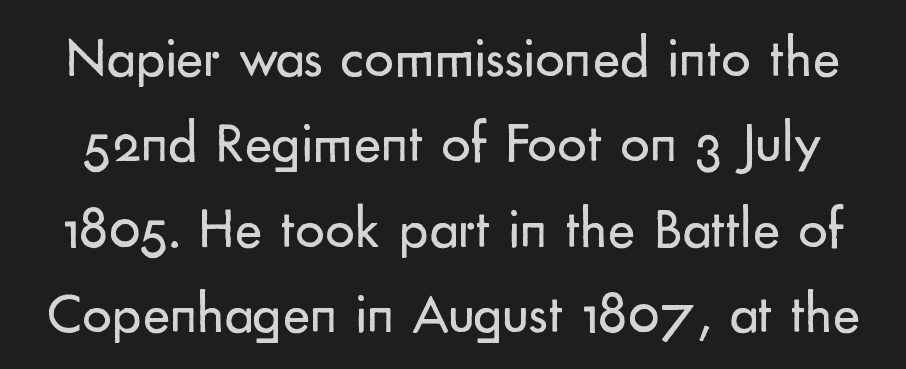
Is this a sans? Yes — the strokes have no serifs. This reads as an unemphasized weight, regular at the heaviest. Glyph-to-glyph distance matches everyday printed text. The type sits square on the baseline with zero lean. This sample has the flowing, uneven cadence of proportional lettering. Vertical spacing — default.
